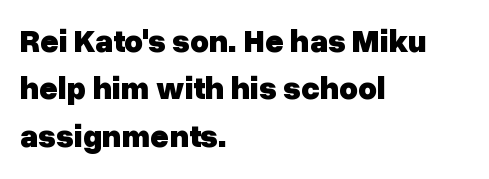
The image shows 32 px heavy sans-serif type, upright; set left-aligned, normal line spacing (1.48x), normal letter spacing, not underlined; low stroke contrast and a medium x-height.
